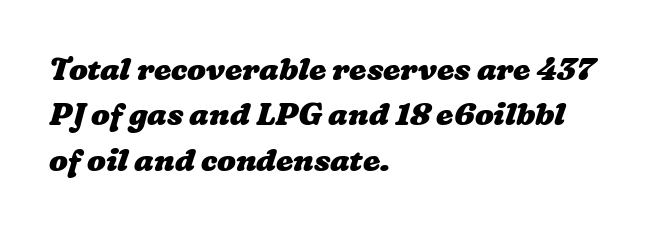
{"bold": "yes", "weight": "heavy", "width": "wide", "stroke_contrast": "low", "x_height": "medium", "monospaced": "no", "underline": "no", "align": "left", "line_spacing": "normal", "line_spacing_ratio": 1.46, "letter_spacing": "normal", "letter_spacing_em": 0.0, "glyph_px": 31}
